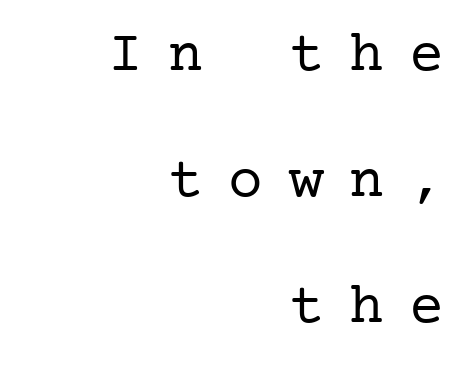
The passage shown has open, widely tracked lettering throughout. Caption: face not bold, strokes unweighted. Each letter's strokes conclude with small projecting serifs. Vertical spacing — loose. Short and long lines alike share a common ending point at right.
